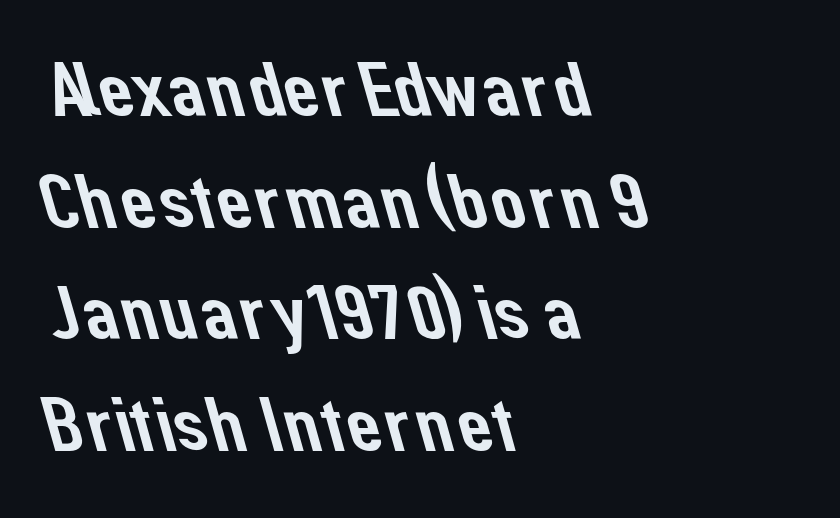
The image shows 78 px sans-serif type; set left-aligned, normal line spacing (1.43x), normal letter spacing, not underlined; low stroke contrast and a medium x-height.
